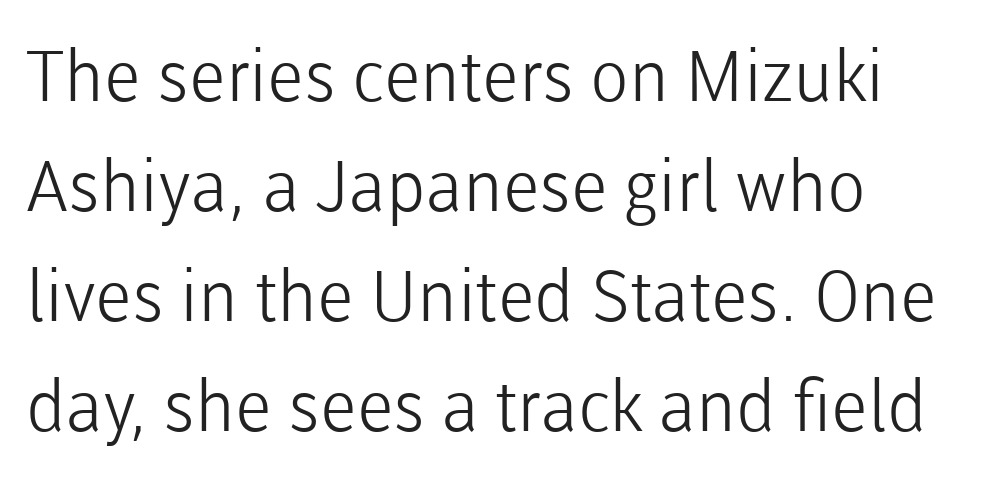
The image shows 71 px light sans-serif type, upright; set left-aligned, normal line spacing (1.55x), normal letter spacing, not underlined; low stroke contrast and a medium x-height.
